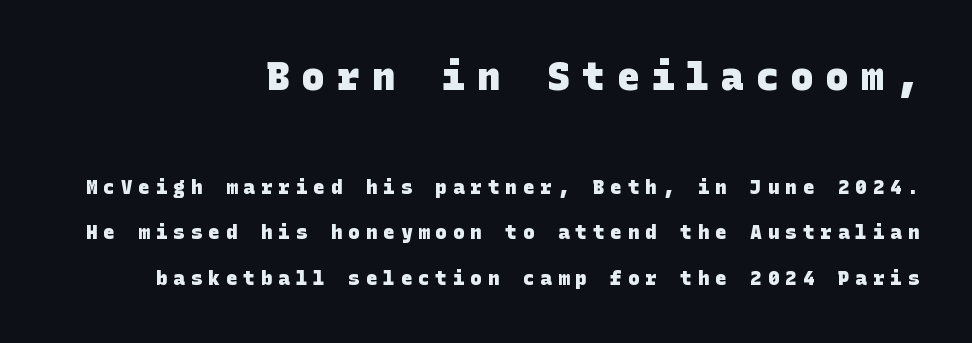
{"serif": "no", "bold": "yes", "weight": "heavy", "width": "normal", "stroke_contrast": "low", "x_height": "large", "underline": "no", "align": "right", "line_spacing": "loose", "line_spacing_ratio": 2.4, "letter_spacing": "wide", "letter_spacing_em": 0.32, "larger_block": "first", "size_ratio": 2.0, "glyph_px": 38}
